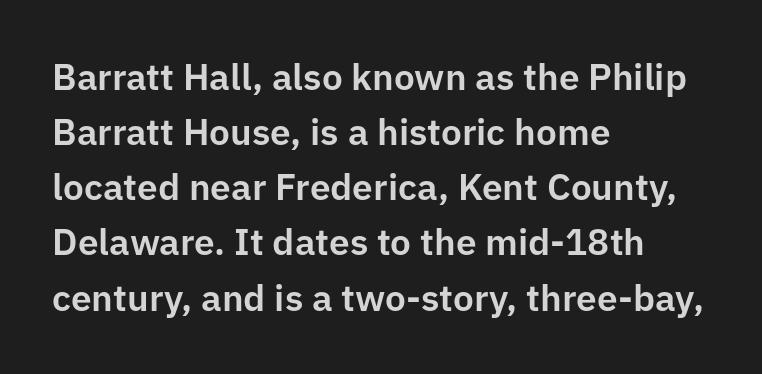
The image shows 37 px sans-serif type, upright; set left-aligned, normal line spacing (1.49x), normal letter spacing, not underlined; low stroke contrast and a medium x-height.
